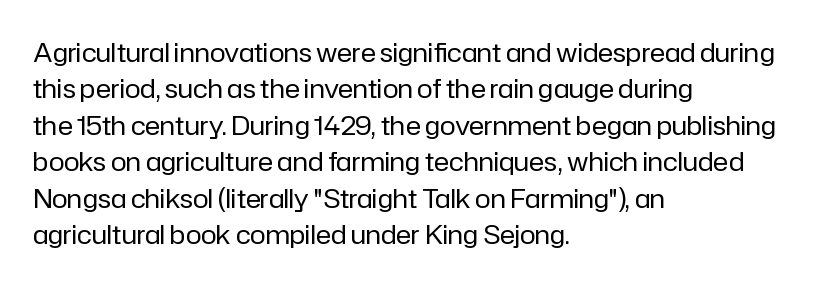
Q: Is the text bold? A: No.
Q: Is the text italic (slanted)? A: No, it is upright.
Q: Is the text underlined? A: No.
Q: How is the paragraph aligned? A: Left-aligned.
Q: Is the spacing between letters normal or unusually wide? A: Normal.
Q: Is the spacing between lines tight, normal or loose? A: Normal.
